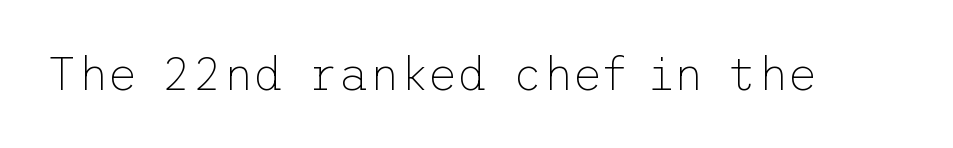
Q: Is the text bold? A: No.
Q: Is the text italic (slanted)? A: No, it is upright.
Q: Is the typeface a serif or a sans-serif typeface? A: Sans-serif.
Q: Is the text underlined? A: No.
Q: Is the spacing between letters normal or unusually wide? A: Normal.
Q: Width (condensed, normal, or wide)? A: Normal.
Q: Stroke contrast? A: Low.
Q: x-height? A: Medium.
